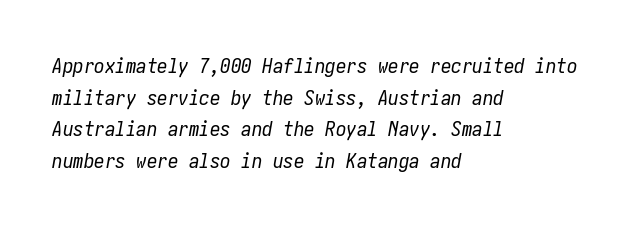
The designer left line spacing at the default. The font is comparable to plain body text, perhaps lighter. Only glyphs here, with clear space below each row. Style check: oblique.
